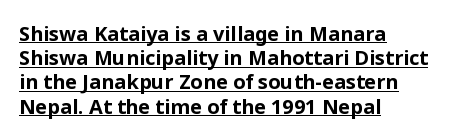
Q: Is the text bold? A: Yes.
Q: Is the text italic (slanted)? A: No, it is upright.
Q: Is the text underlined? A: Yes.
Q: How is the paragraph aligned? A: Left-aligned.
Q: Is the spacing between letters normal or unusually wide? A: Normal.
